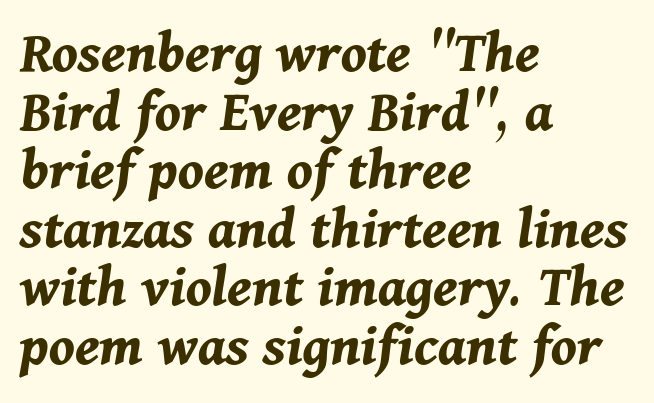
{"italic": "yes", "lean": "right", "slant_degrees": 11, "bold": "yes", "weight": "bold", "width": "normal", "stroke_contrast": "medium", "x_height": "medium", "monospaced": "no", "underline": "no", "align": "left", "line_spacing": "tight", "line_spacing_ratio": 0.96, "letter_spacing": "normal", "letter_spacing_em": 0.0, "glyph_px": 61}
